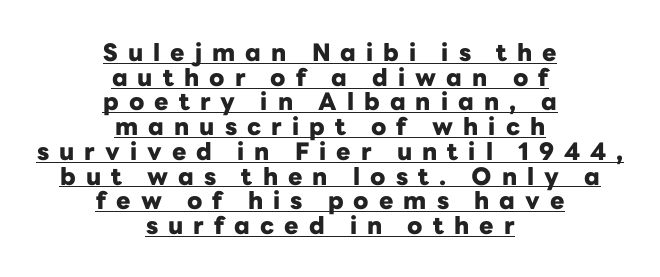
The image shows 24 px bold type, upright; set centered, tight line spacing (1.03x), unusually wide letter spacing (+0.42 em), underlined.
